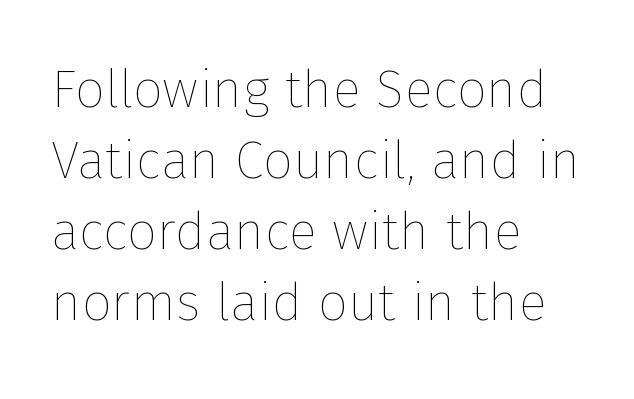
Q: Is the text bold? A: No.
Q: Is the text italic (slanted)? A: No, it is upright.
Q: Is the text underlined? A: No.
Q: How is the paragraph aligned? A: Left-aligned.
Q: Is the spacing between letters normal or unusually wide? A: Normal.
Q: Is the spacing between lines tight, normal or loose? A: Normal.
Q: Width (condensed, normal, or wide)? A: Normal.
Q: Stroke contrast? A: Low.
Q: x-height? A: Medium.
Q: Monospaced? A: No.
